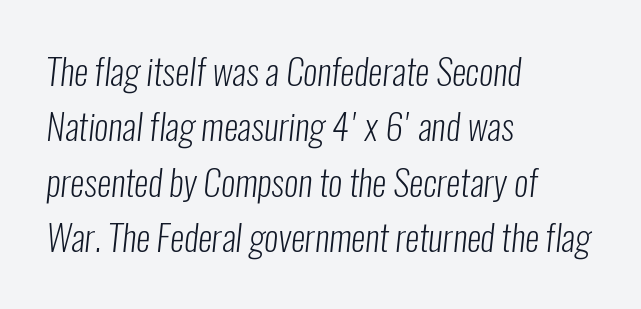
Q: Is the text bold? A: No.
Q: Is the typeface a serif or a sans-serif typeface? A: Sans-serif.
Q: Is the text underlined? A: No.
Q: How is the paragraph aligned? A: Left-aligned.
Q: Is the spacing between letters normal or unusually wide? A: Normal.
Q: Is the spacing between lines tight, normal or loose? A: Normal.
Q: Width (condensed, normal, or wide)? A: Condensed.
Q: Stroke contrast? A: Low.
Q: x-height? A: Medium.
Q: Monospaced? A: No.
